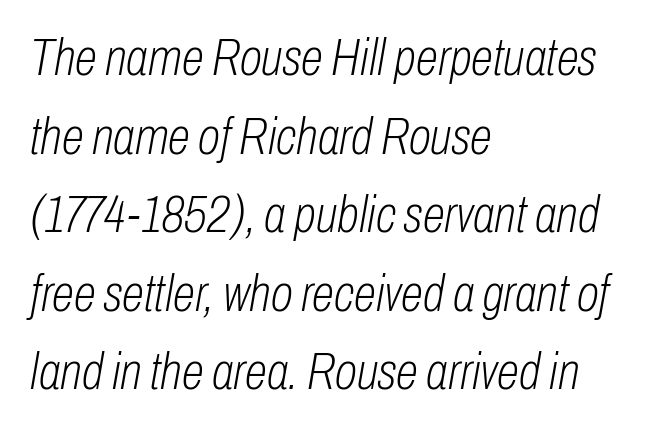
The image shows 51 px light, condensed type, italic (leaning right); set left-aligned, normal line spacing (1.54x), normal letter spacing, not underlined; low stroke contrast and a medium x-height.
